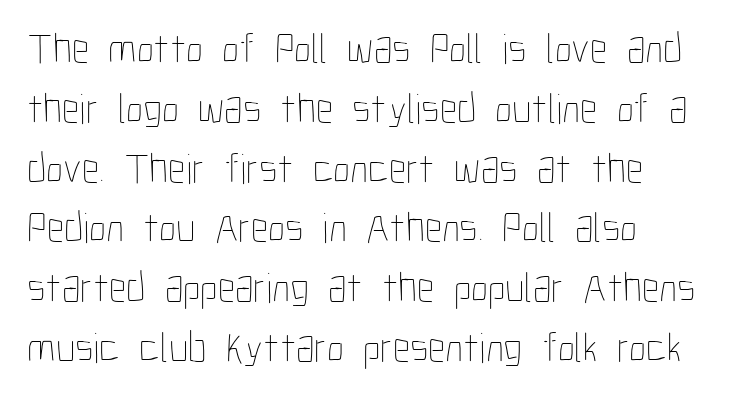
The image shows 43 px thin, condensed type, upright; set left-aligned, normal line spacing (1.39x), normal letter spacing, not underlined; low stroke contrast and a medium x-height.
